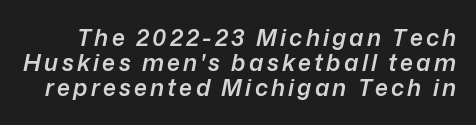
The rendering uses a semibold face; strokes are thickened but not to full bold. Underline: absent. When letters slant like this, we call the style italic. Summary of vertical rhythm: compact, with narrow interline spacing.
